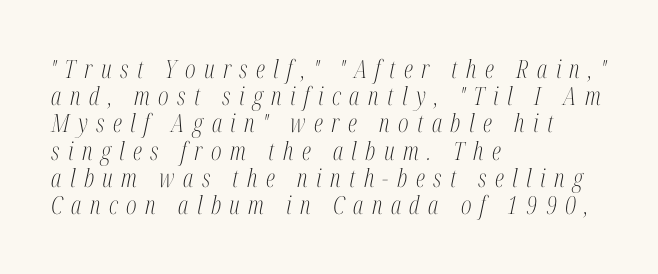
Reading down the column, the eye jumps only a short way to each next line. Look at the tracking — it's clearly loosened, letters drifting apart. Slanted lettering throughout. Line starts are locked; line ends wander. Anything drawn beneath the words? Only blank space. Weight: not bold — regular or lighter.
